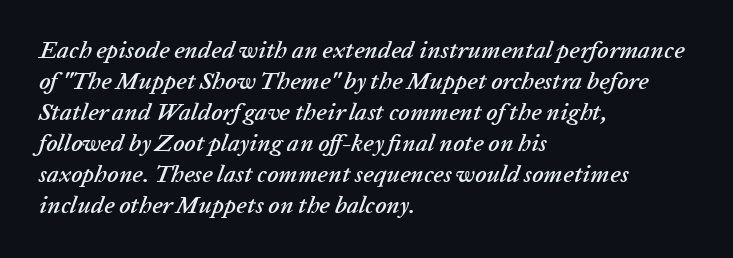
{"italic": "yes", "lean": "right", "slant_degrees": 20, "underline": "no", "align": "left", "line_spacing": "normal", "line_spacing_ratio": 1.29, "letter_spacing": "normal", "letter_spacing_em": 0.0, "glyph_px": 24}
